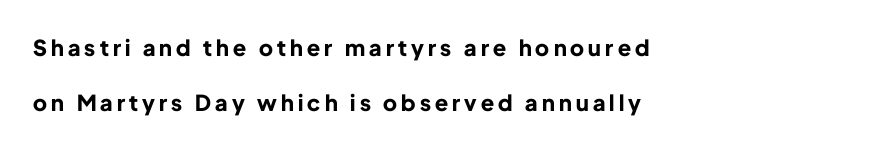
{"italic": "no", "bold": "yes", "underline": "no", "align": "left", "line_spacing": "loose", "line_spacing_ratio": 2.49, "glyph_px": 22}
